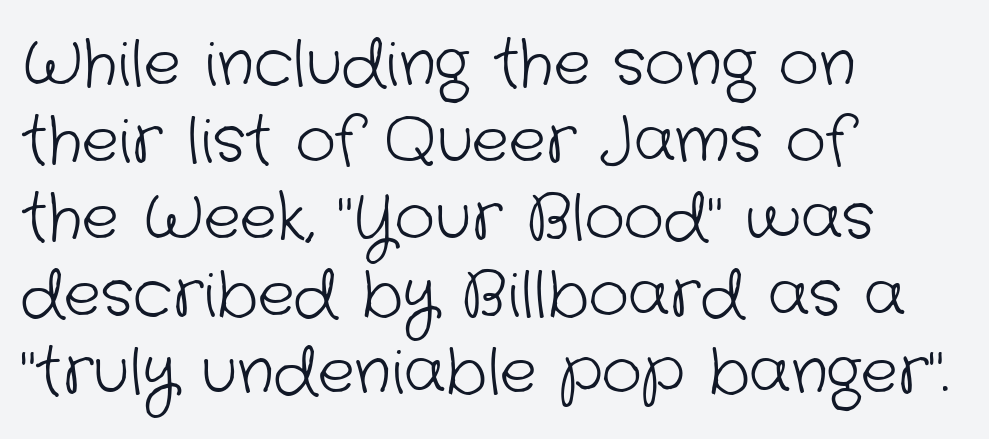
The typesetting does not lean heavy: it is not bold. This sample has the flowing, uneven cadence of proportional lettering. Descender tails drop into unmarked territory. The lines in this sample share a left origin and differ only in where they stop.
